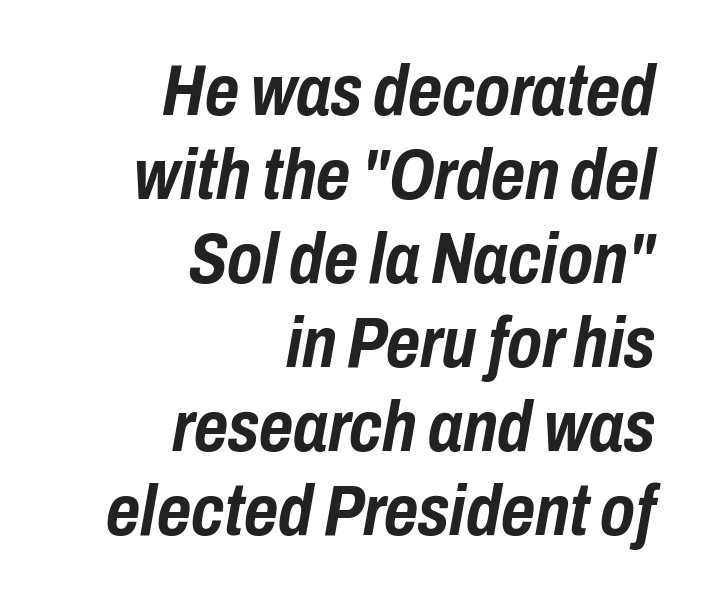
Horizontal alignment here is rightward, an uncommon choice for prose. Is the type slanted? Yes — the strokes lean at a clear angle. Note the varied advance widths — an 'i' is clearly narrower than an 'm'. Tracking value appears to be zero — textbook default spacing.
